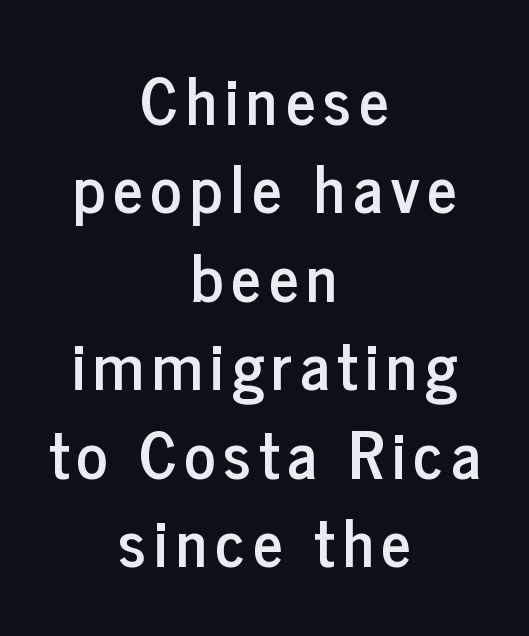
This is roman type, the default non-slanted kind. Regarding serifs, this sample does without them. Descender tails drop into unmarked territory. Rows of type keep a routine distance in the vertical direction. A typesetter would call this proportional, since set widths differ per character. A student would call this center alignment; a typographer would say set centered.
